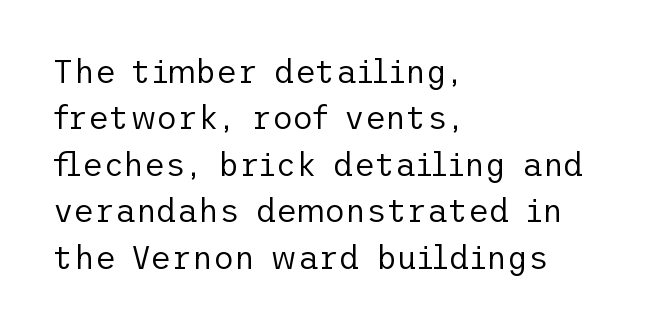
{"serif": "no", "italic": "no", "bold": "no", "weight": "regular", "width": "normal", "stroke_contrast": "low", "x_height": "medium", "underline": "no", "align": "left", "line_spacing": "normal", "line_spacing_ratio": 1.45, "letter_spacing": "normal", "letter_spacing_em": 0.0, "glyph_px": 32}
